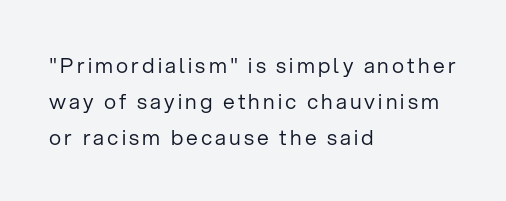
The image shows 21 px text type, upright; set left-aligned, line spacing 1.71x, not underlined.
